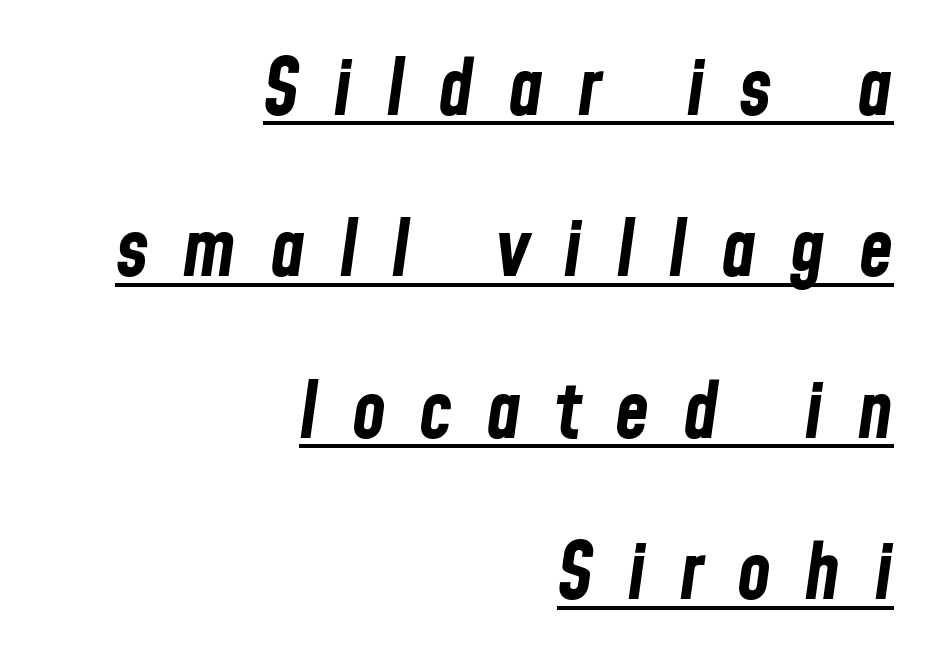
The image shows 78 px bold, condensed type, italic (leaning right); set right-aligned, loose line spacing (2.07x), unusually wide letter spacing (+0.43 em), underlined; low stroke contrast and a medium x-height.
